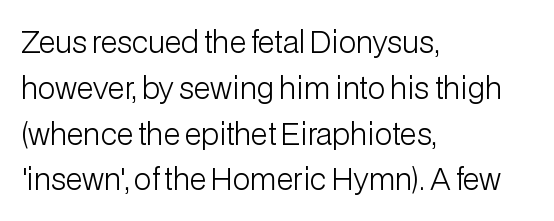
{"serif": "no", "italic": "no", "bold": "no", "weight": "light", "width": "normal", "stroke_contrast": "low", "x_height": "medium", "monospaced": "no", "underline": "no", "align": "left", "line_spacing": "normal", "line_spacing_ratio": 1.58, "letter_spacing": "normal", "letter_spacing_em": 0.0, "glyph_px": 29}
